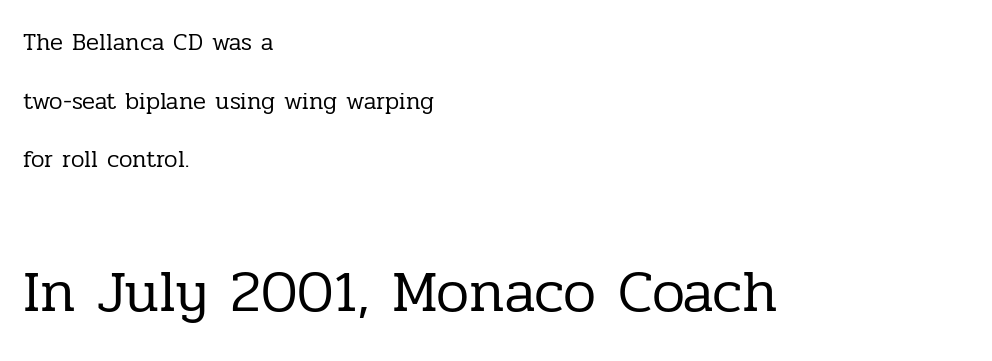
The image shows 59 px regular-weight serif type, upright; set left-aligned, loose line spacing (2.44x), normal letter spacing, not underlined; the second (bottom) block is 2.46x larger; low stroke contrast and a medium x-height.
